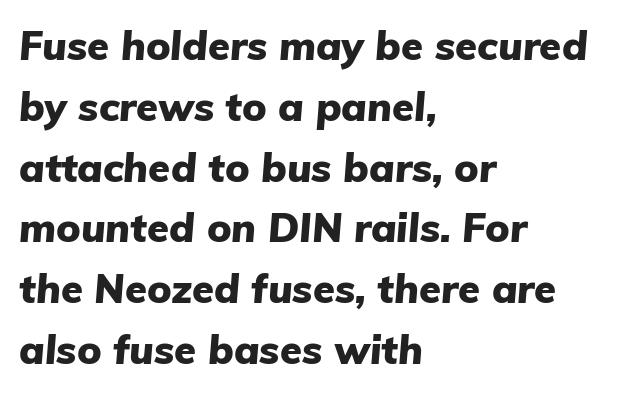
The image shows 40 px heavy type, italic (leaning right); set left-aligned, normal line spacing (1.52x), normal letter spacing, not underlined; low stroke contrast and a medium x-height.
